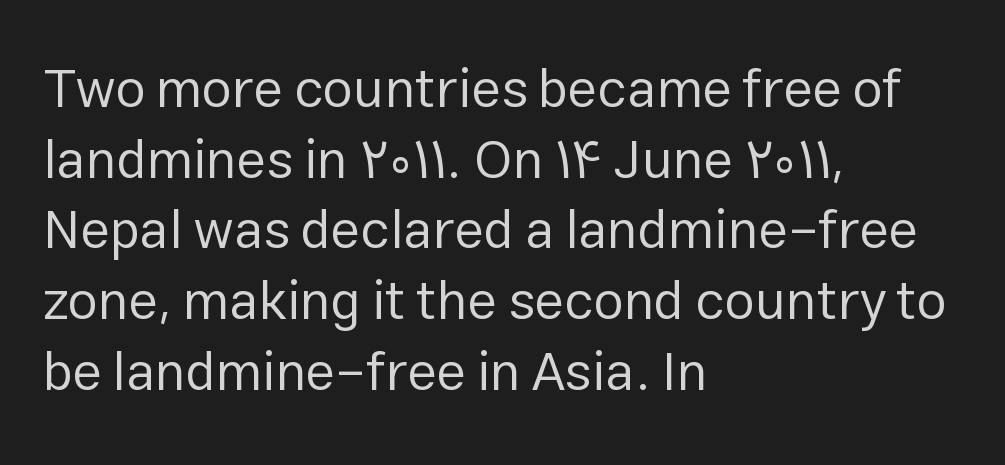
These lines are rendered in a variable-pitch font. A typesetter would mark this as roman, not italic. Letter spacing: default. Rows of type keep a routine distance in the vertical direction. Descenders are the only things crossing below the line. This reads as an unemphasized weight, regular at the heaviest.
